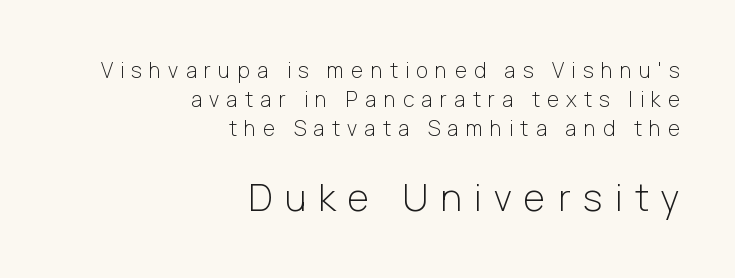
The image shows 37 px light sans-serif type, upright; set right-aligned, normal line spacing (1.37x), unusually wide letter spacing (+0.34 em), not underlined; the second (bottom) block is 1.76x larger; low stroke contrast and a medium x-height.
